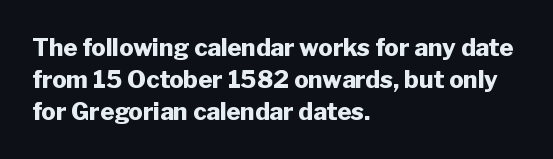
The image shows 24 px bold type, upright; set left-aligned, normal line spacing (1.34x), normal letter spacing, not underlined.
